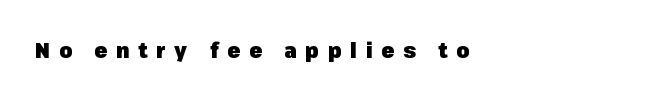
Q: Is the text bold? A: Yes.
Q: Is the text italic (slanted)? A: No, it is upright.
Q: Is the text underlined? A: No.
Q: How is the paragraph aligned? A: Left-aligned.
Q: Is the spacing between letters normal or unusually wide? A: Unusually wide.
